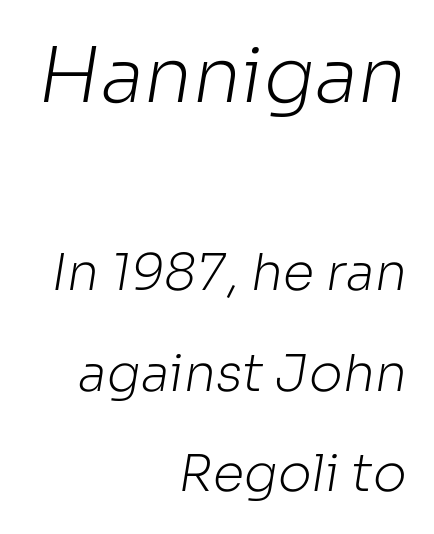
Each letter keeps its own natural width here, so spacing adapts to shape. Airy leading. The paragraph has a hard right edge and a soft left edge. Grotesque or geometric, the face here clearly has no serifs. The weight tops out at a normal text grade. Just letters on the line, the space beneath them empty.
